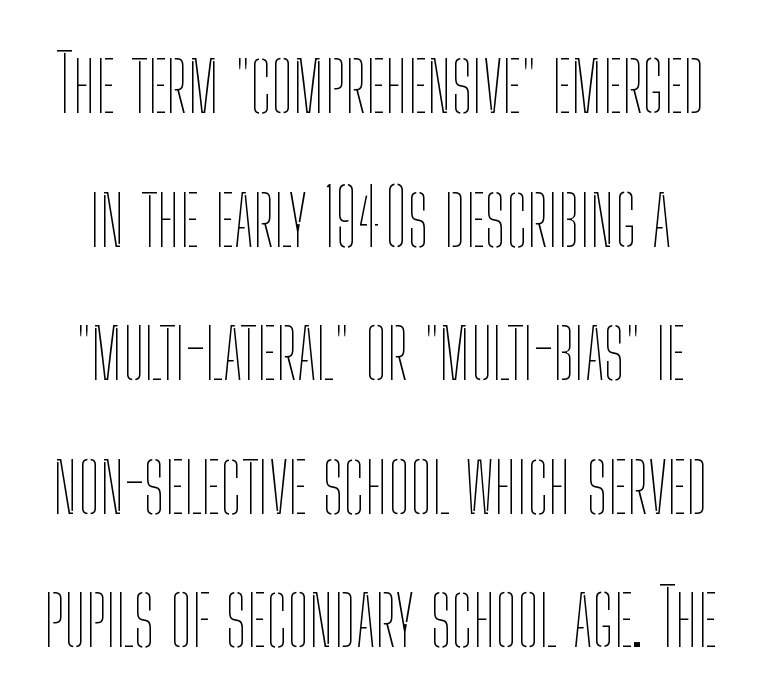
The image shows 79 px thin, condensed type, upright; set normal line spacing (1.69x), normal letter spacing, not underlined; low stroke contrast and a medium x-height.
